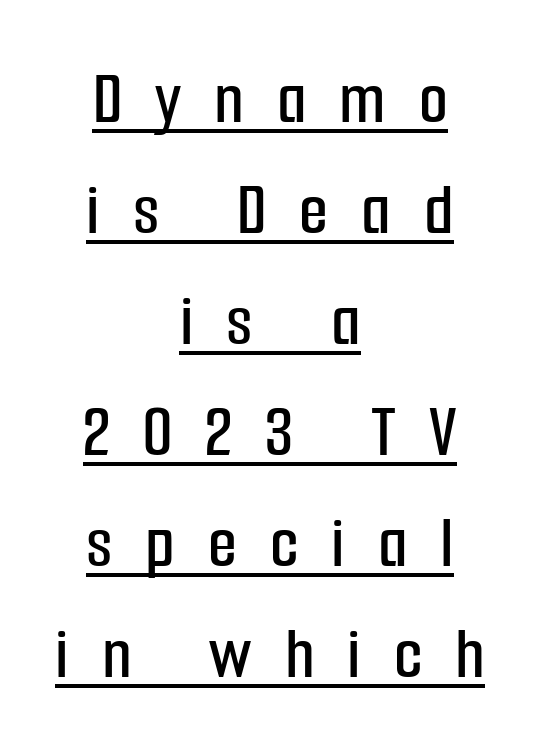
{"serif": "no", "italic": "no", "width": "condensed", "stroke_contrast": "low", "x_height": "medium", "monospaced": "no", "underline": "yes", "align": "center", "line_spacing": "normal", "line_spacing_ratio": 1.48, "letter_spacing": "wide", "letter_spacing_em": 0.44, "glyph_px": 75}
